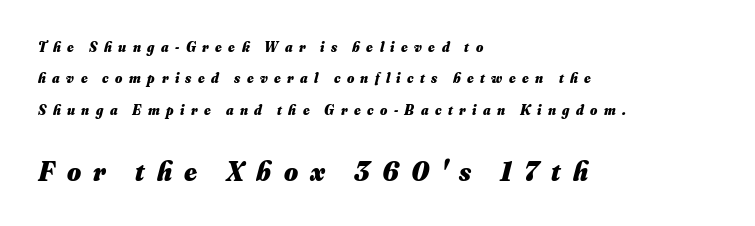
Q: Is the text bold? A: Yes.
Q: Is the text italic (slanted)? A: Yes, it leans right by about 16 degrees.
Q: Is the text underlined? A: No.
Q: How is the paragraph aligned? A: Left-aligned.
Q: Is the spacing between letters normal or unusually wide? A: Unusually wide.
Q: Is the spacing between lines tight, normal or loose? A: Loose.
Q: Which block of text is set in a larger size, the first (top) or the second (bottom)? A: The second (bottom) one.
